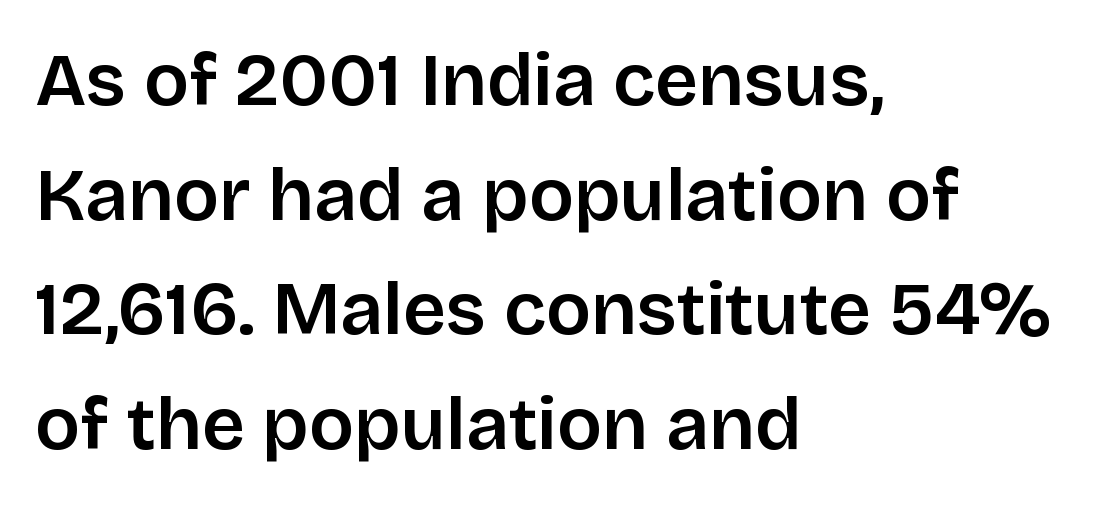
Q: Is the text italic (slanted)? A: No, it is upright.
Q: Is the typeface a serif or a sans-serif typeface? A: Sans-serif.
Q: Is the text underlined? A: No.
Q: How is the paragraph aligned? A: Left-aligned.
Q: Is the spacing between letters normal or unusually wide? A: Normal.
Q: Is the spacing between lines tight, normal or loose? A: Normal.
Q: Width (condensed, normal, or wide)? A: Normal.
Q: Stroke contrast? A: Low.
Q: x-height? A: Large.
Q: Monospaced? A: No.
